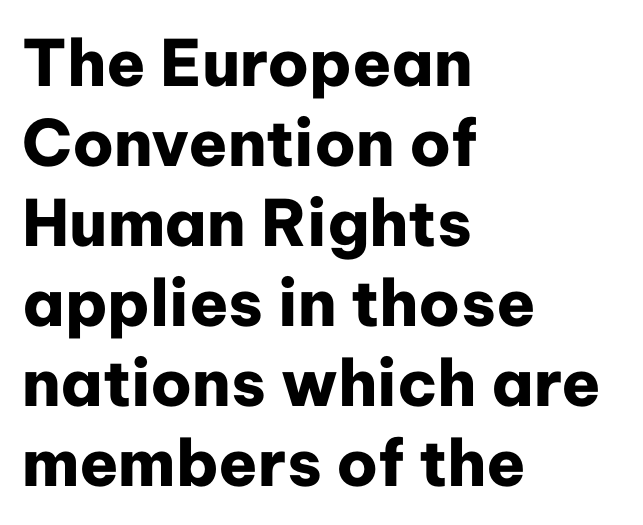
Q: Is the text bold? A: Yes.
Q: Is the text italic (slanted)? A: No, it is upright.
Q: Is the typeface a serif or a sans-serif typeface? A: Sans-serif.
Q: Is the text underlined? A: No.
Q: How is the paragraph aligned? A: Left-aligned.
Q: Is the spacing between letters normal or unusually wide? A: Normal.
Q: Is the spacing between lines tight, normal or loose? A: Normal.
Q: Width (condensed, normal, or wide)? A: Normal.
Q: Stroke contrast? A: Low.
Q: x-height? A: Medium.
Q: Monospaced? A: No.
